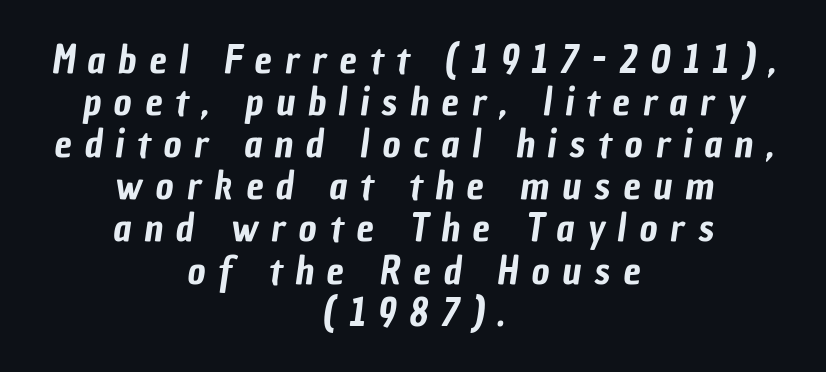
Q: Is the typeface a serif or a sans-serif typeface? A: Sans-serif.
Q: Is the text underlined? A: No.
Q: How is the paragraph aligned? A: Centered.
Q: Is the spacing between letters normal or unusually wide? A: Unusually wide.
Q: Is the spacing between lines tight, normal or loose? A: Tight.
Q: Width (condensed, normal, or wide)? A: Condensed.
Q: Stroke contrast? A: Low.
Q: x-height? A: Medium.
Q: Monospaced? A: No.
